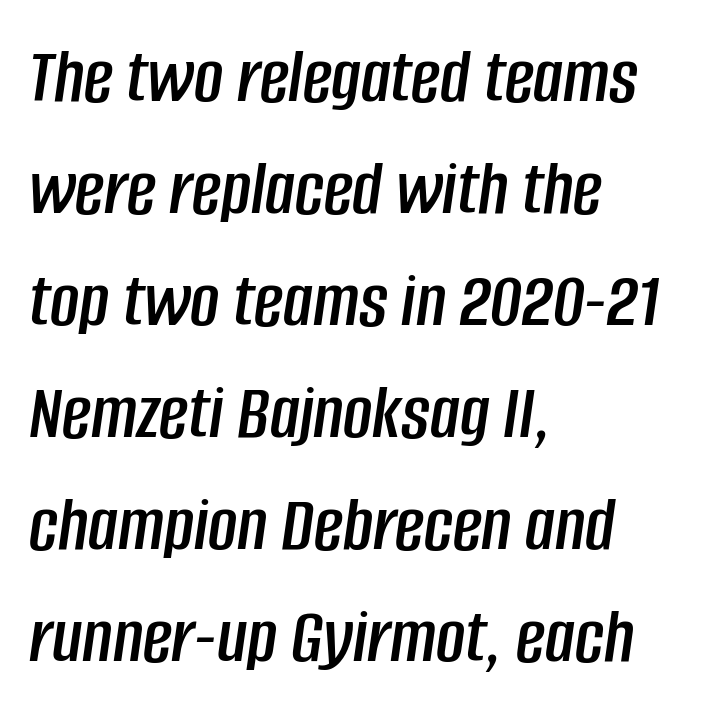
{"italic": "yes", "lean": "right", "slant_degrees": 8, "width": "condensed", "stroke_contrast": "low", "x_height": "large", "monospaced": "no", "underline": "no", "align": "left", "line_spacing": "normal", "line_spacing_ratio": 1.4, "letter_spacing": "normal", "letter_spacing_em": 0.0, "glyph_px": 80}
